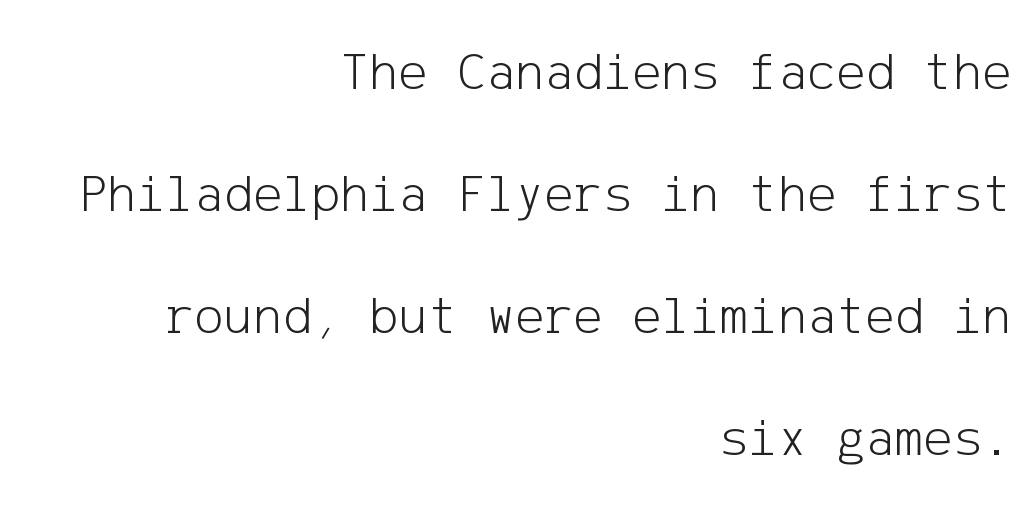
The weight tops out at a normal text grade. What stands out about the letter spacing? Nothing — it is the standard amount. How would I describe the line gaps? Wide and relaxed. The paragraph shown leans on its right margin. Letterform terminals end flat and unadorned throughout the passage.
